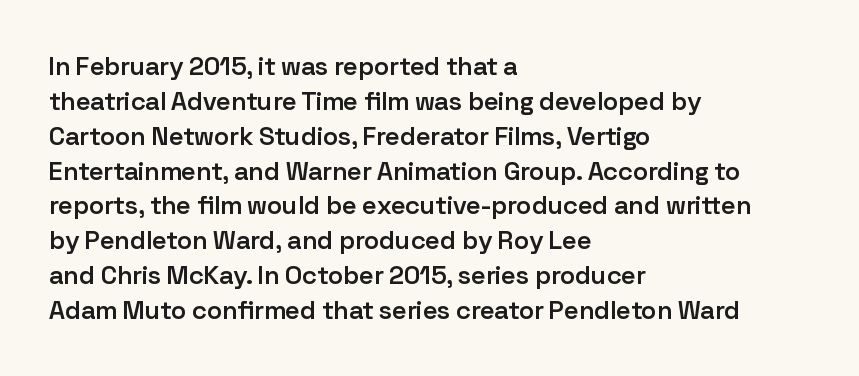
{"italic": "no", "bold": "semi", "underline": "no", "align": "left", "line_spacing": "normal", "line_spacing_ratio": 1.34, "letter_spacing": "normal", "letter_spacing_em": 0.0, "glyph_px": 26}
